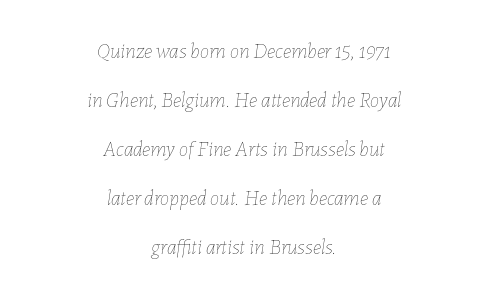
Is the type heavy? It reads as light-to-regular instead. If you drew a line through each stem, it would be angled. A typesetter would call this leading open, well beyond the default. What stands out about the letter spacing? Nothing — it is the standard amount.
